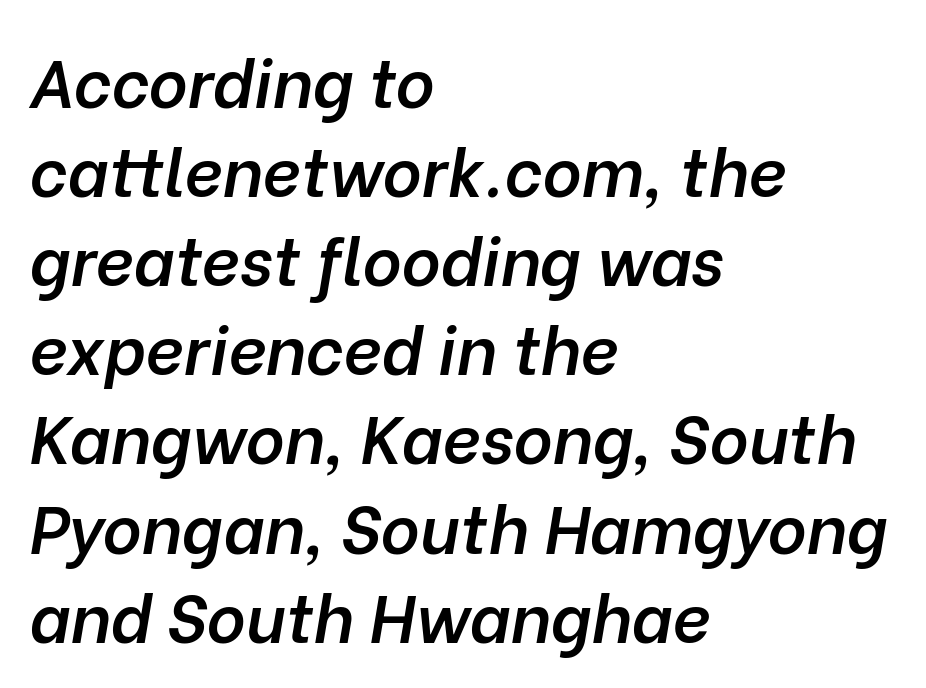
The image shows 67 px semibold type, italic (leaning right); set left-aligned, normal line spacing (1.33x), normal letter spacing, not underlined; low stroke contrast and a medium x-height.
